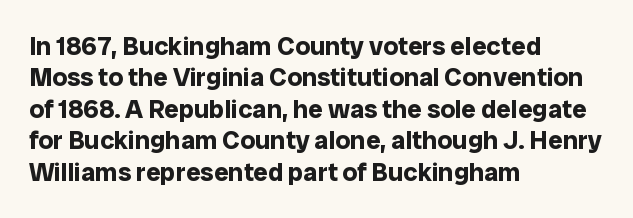
Posture: straight, roman, zero tilt. A student would call this left alignment; a typographer would say flush left, rag right. Rule under the text: the space is simply empty. Between one letter and the next there's only the usual sliver of space. Plenty of ink on the page — the face is bold.
